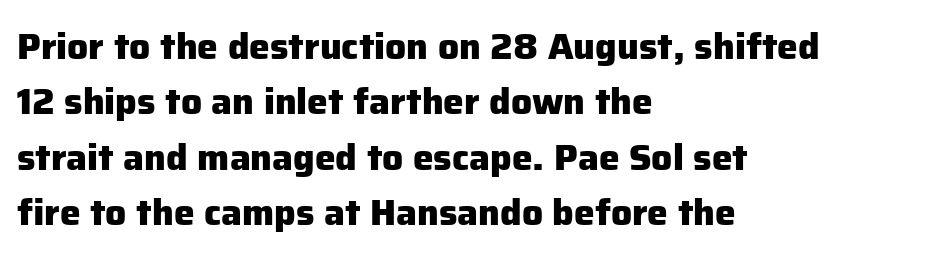
Line beginnings align vertically; line endings do not. Line spacing here is normal. Typesetter's note: full bold, strokes at maximum text heaviness. Letter spacing: default.
